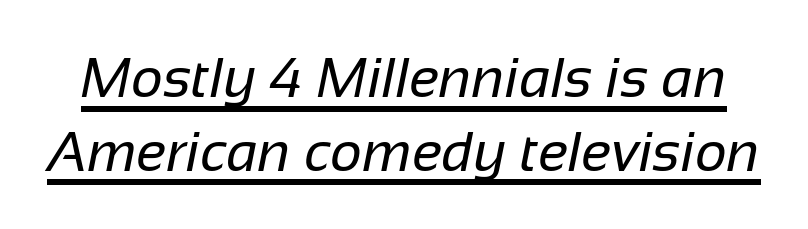
Q: Is the text bold? A: No.
Q: Is the typeface a serif or a sans-serif typeface? A: Sans-serif.
Q: Is the text underlined? A: Yes.
Q: Is the spacing between letters normal or unusually wide? A: Normal.
Q: Is the spacing between lines tight, normal or loose? A: Normal.
Q: Width (condensed, normal, or wide)? A: Normal.
Q: Stroke contrast? A: Low.
Q: x-height? A: Medium.
Q: Monospaced? A: No.
